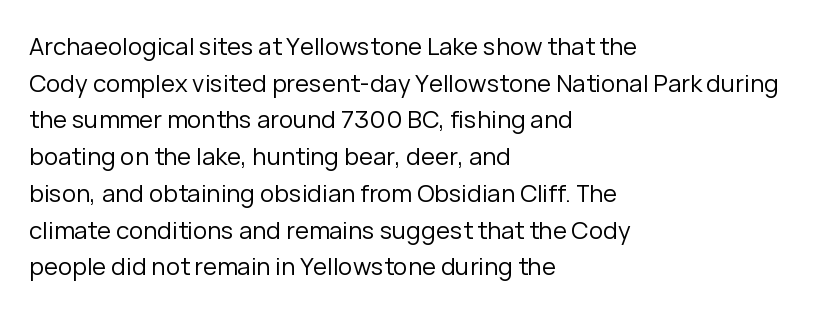
The image shows 24 px text type, upright; set left-aligned, normal line spacing (1.53x), normal letter spacing, not underlined.
